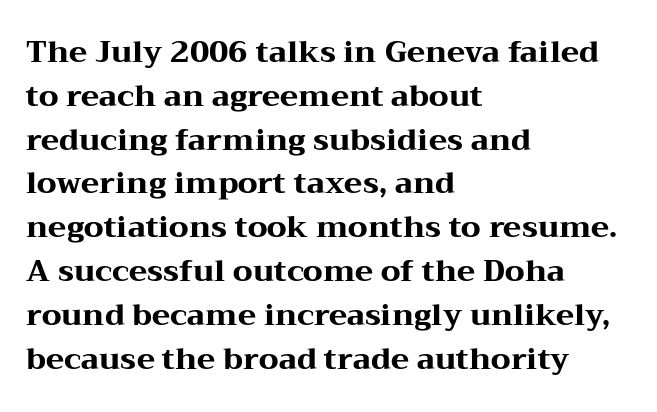
Beneath every word, the page is bare. Nope, not italic — everything's standing straight. Interline gaps are of average width in this sample. Each word holds together tightly as a unit, with standard inter-letter gaps. This is heavy type, rendered in bold. The passage shown is typed in a proportional face where columns would drift.
